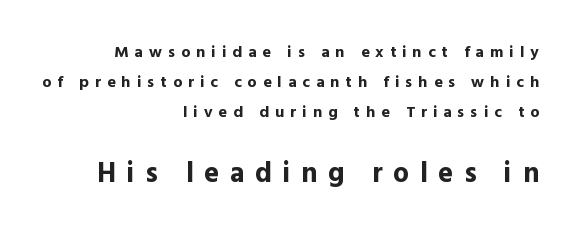
Q: Is the text bold? A: Yes.
Q: Is the text italic (slanted)? A: No, it is upright.
Q: Is the typeface a serif or a sans-serif typeface? A: Sans-serif.
Q: Is the text underlined? A: No.
Q: How is the paragraph aligned? A: Right-aligned.
Q: Is the spacing between letters normal or unusually wide? A: Unusually wide.
Q: Which block of text is set in a larger size, the first (top) or the second (bottom)? A: The second (bottom) one.
Q: Width (condensed, normal, or wide)? A: Normal.
Q: x-height? A: Medium.
Q: Monospaced? A: No.
